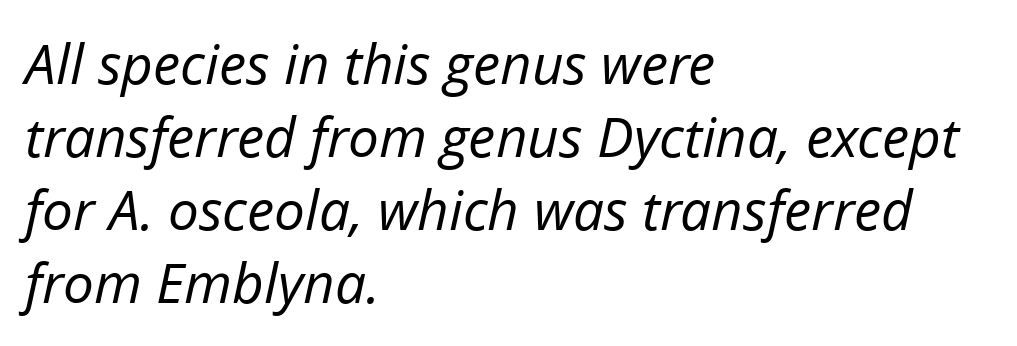
The image shows 55 px regular-weight type, italic (leaning right); set left-aligned, normal line spacing (1.33x), normal letter spacing, not underlined; low stroke contrast and a medium x-height.
